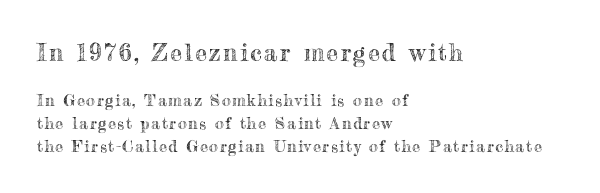
The image shows 24 px text type, upright; set left-aligned, normal line spacing (1.42x), not underlined; the first (top) block is 1.5x larger.
